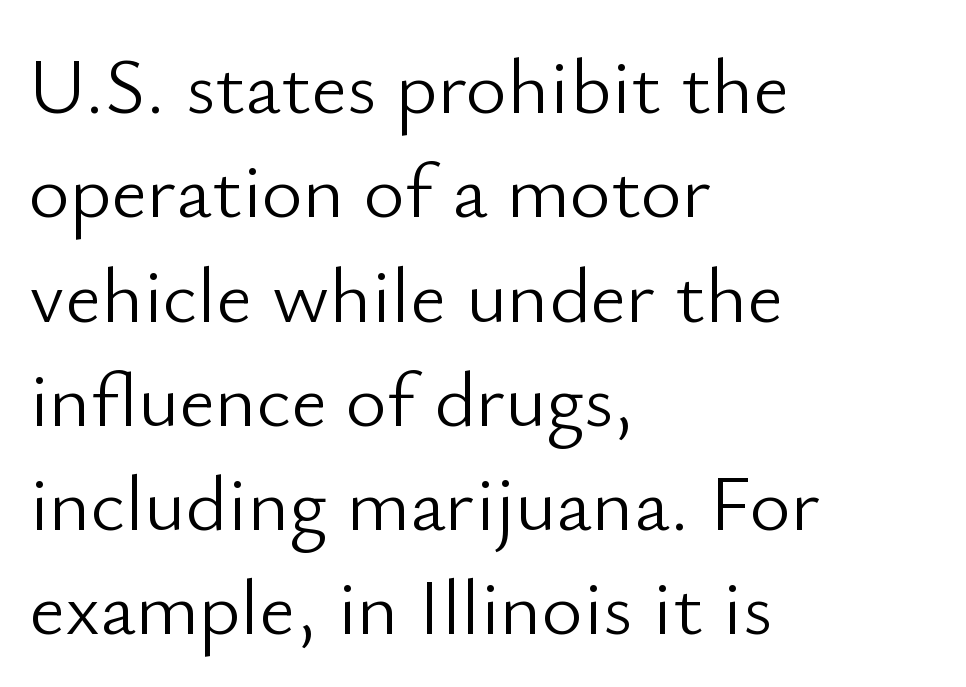
Q: Is the text bold? A: No.
Q: Is the text italic (slanted)? A: No, it is upright.
Q: Is the typeface a serif or a sans-serif typeface? A: Sans-serif.
Q: Is the text underlined? A: No.
Q: How is the paragraph aligned? A: Left-aligned.
Q: Is the spacing between letters normal or unusually wide? A: Normal.
Q: Is the spacing between lines tight, normal or loose? A: Normal.
Q: Width (condensed, normal, or wide)? A: Normal.
Q: Stroke contrast? A: Low.
Q: x-height? A: Small.
Q: Monospaced? A: No.
